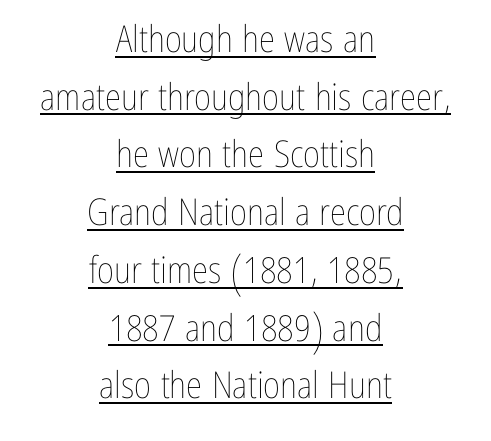
{"italic": "no", "bold": "no", "weight": "thin", "width": "condensed", "stroke_contrast": "low", "x_height": "medium", "monospaced": "no", "underline": "yes", "align": "center", "line_spacing": "normal", "line_spacing_ratio": 1.56, "letter_spacing": "normal", "letter_spacing_em": 0.0, "glyph_px": 37}
